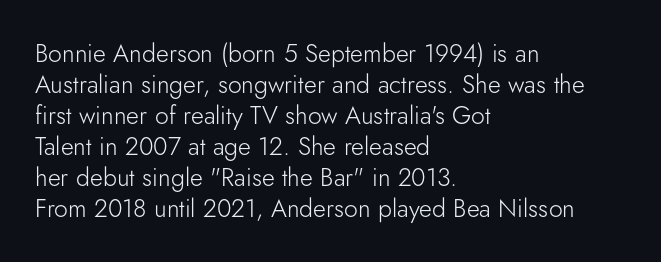
Q: Is the text bold? A: No.
Q: Is the text italic (slanted)? A: No, it is upright.
Q: Is the text underlined? A: No.
Q: How is the paragraph aligned? A: Left-aligned.
Q: Is the spacing between letters normal or unusually wide? A: Normal.
